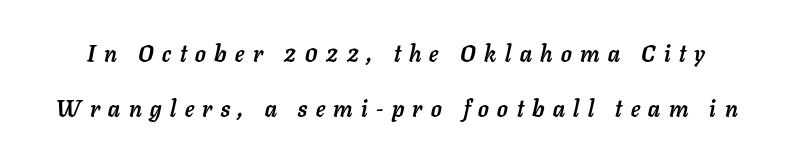
{"italic": "yes", "lean": "right", "slant_degrees": 11, "bold": "yes", "underline": "no", "line_spacing": "loose", "line_spacing_ratio": 2.38, "letter_spacing": "wide", "letter_spacing_em": 0.37, "glyph_px": 23}
